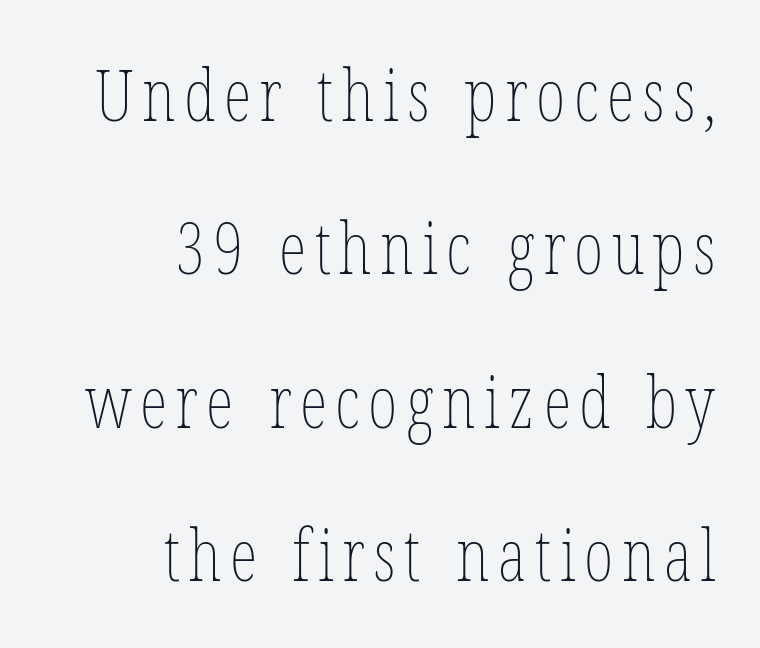
Q: Is the text bold? A: No.
Q: Is the text italic (slanted)? A: No, it is upright.
Q: Is the text underlined? A: No.
Q: How is the paragraph aligned? A: Right-aligned.
Q: Is the spacing between lines tight, normal or loose? A: Loose.
Q: Width (condensed, normal, or wide)? A: Condensed.
Q: Stroke contrast? A: Low.
Q: x-height? A: Medium.
Q: Monospaced? A: No.
